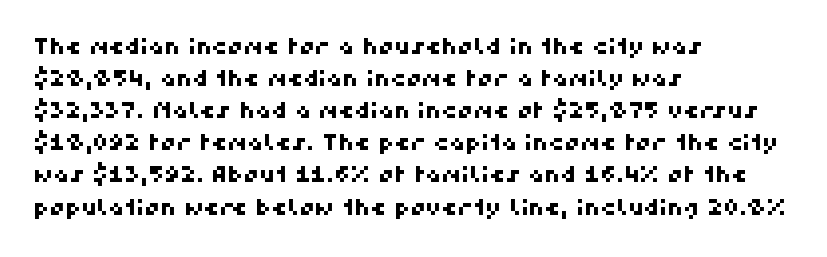
Visually the block forms a straight wall on the left and a jagged coastline on the right. This rendering leaves character spacing at its baseline value. The space beneath each line is pristine and unruled. In terms of leading, this rendering sits right in the middle.
